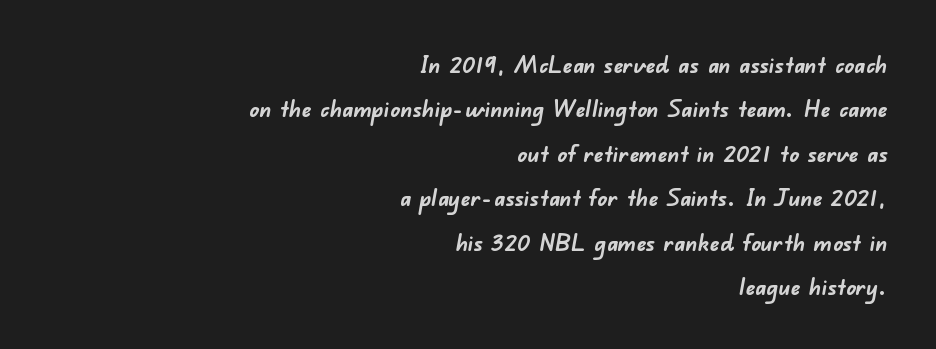
The image shows 24 px bold type; set right-aligned, line spacing 1.85x, normal letter spacing, not underlined.
